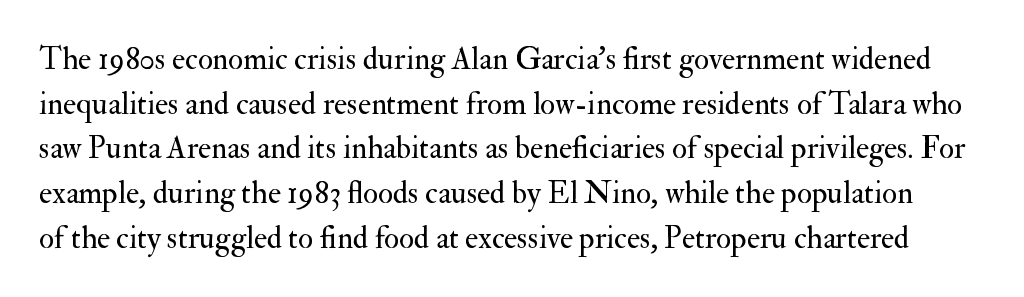
Q: Is the text bold? A: No.
Q: Is the text italic (slanted)? A: No, it is upright.
Q: Is the typeface a serif or a sans-serif typeface? A: Serif.
Q: Is the text underlined? A: No.
Q: Is the spacing between letters normal or unusually wide? A: Normal.
Q: Is the spacing between lines tight, normal or loose? A: Normal.
Q: Width (condensed, normal, or wide)? A: Normal.
Q: Stroke contrast? A: Medium.
Q: x-height? A: Small.
Q: Monospaced? A: No.
